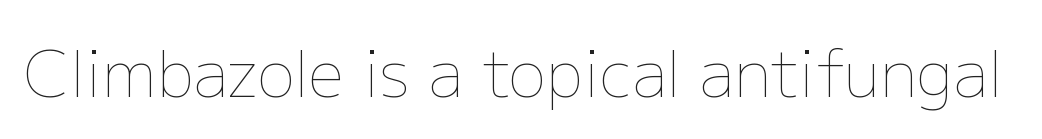
Q: Is the text bold? A: No.
Q: Is the text italic (slanted)? A: No, it is upright.
Q: Is the text underlined? A: No.
Q: Is the spacing between letters normal or unusually wide? A: Normal.
Q: Width (condensed, normal, or wide)? A: Normal.
Q: Stroke contrast? A: Low.
Q: x-height? A: Medium.
Q: Monospaced? A: No.
